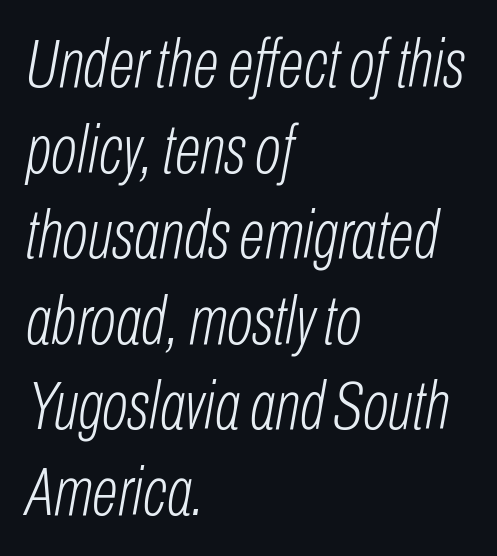
{"italic": "yes", "lean": "right", "slant_degrees": 10, "bold": "no", "weight": "light", "width": "condensed", "stroke_contrast": "low", "x_height": "medium", "monospaced": "no", "underline": "no", "align": "left", "line_spacing_ratio": 1.24, "letter_spacing": "normal", "letter_spacing_em": 0.0, "glyph_px": 69}
